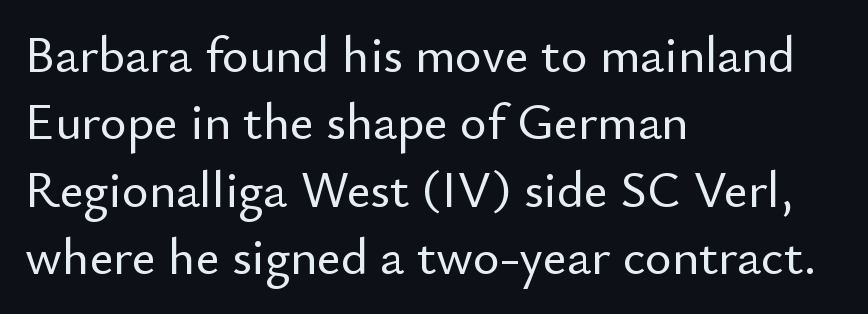
The image shows 51 px sans-serif type, upright; set left-aligned, normal line spacing (1.32x), normal letter spacing, not underlined; low stroke contrast and a small x-height.
